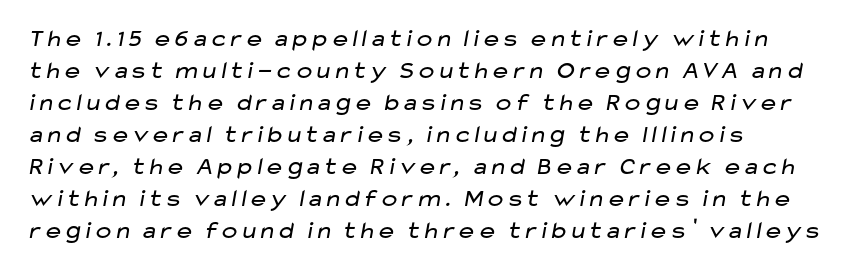
{"bold": "no", "underline": "no", "line_spacing": "normal", "line_spacing_ratio": 1.28, "letter_spacing": "normal", "letter_spacing_em": 0.0, "glyph_px": 25}
